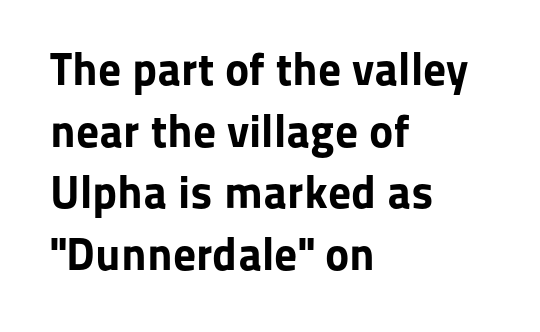
Quick note: underline off. This block has exactly the height ordinary leading produces. The font is running at its bold setting. Leftover space on each line is placed entirely after the last word. Proportional: the letters do not fall into vertical columns.
